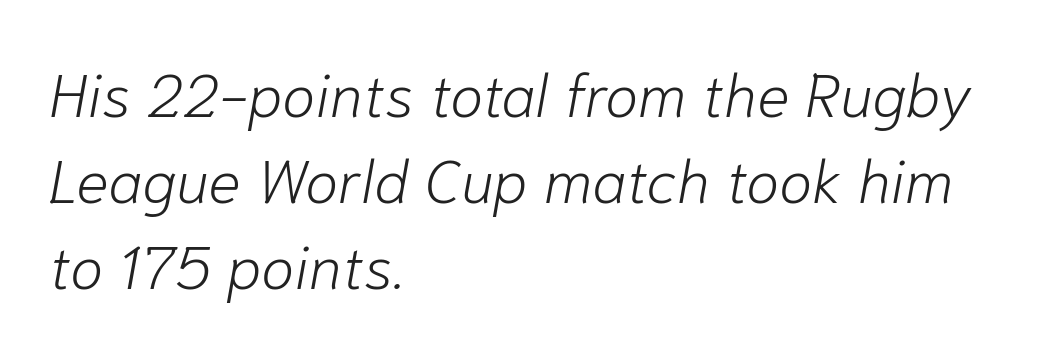
Q: Is the text bold? A: No.
Q: Is the text italic (slanted)? A: Yes, it leans right by about 10 degrees.
Q: Is the text underlined? A: No.
Q: How is the paragraph aligned? A: Left-aligned.
Q: Is the spacing between letters normal or unusually wide? A: Normal.
Q: Is the spacing between lines tight, normal or loose? A: Normal.
Q: Width (condensed, normal, or wide)? A: Normal.
Q: Stroke contrast? A: Low.
Q: x-height? A: Medium.
Q: Monospaced? A: No.
